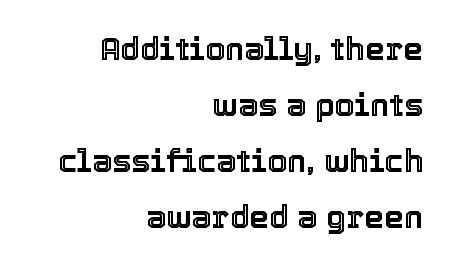
The image shows 32 px text type, upright; set right-aligned, line spacing 1.75x, normal letter spacing, not underlined; a medium x-height.
